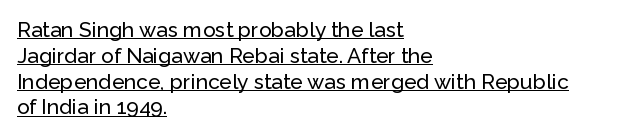
{"italic": "no", "underline": "yes", "align": "left", "line_spacing_ratio": 1.23, "letter_spacing": "normal", "letter_spacing_em": 0.0, "glyph_px": 21}
